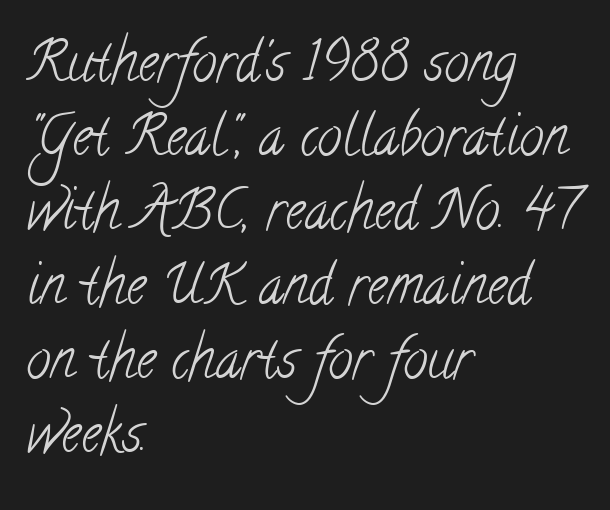
Q: Is the text bold? A: No.
Q: Is the typeface a serif or a sans-serif typeface? A: Serif.
Q: Is the text underlined? A: No.
Q: How is the paragraph aligned? A: Left-aligned.
Q: Is the spacing between letters normal or unusually wide? A: Normal.
Q: Is the spacing between lines tight, normal or loose? A: Normal.
Q: Width (condensed, normal, or wide)? A: Condensed.
Q: Stroke contrast? A: Low.
Q: x-height? A: Small.
Q: Monospaced? A: No.
